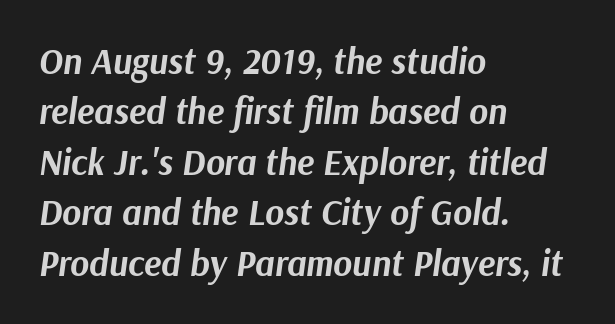
The image shows 36 px bold type, italic (leaning right); set left-aligned, normal line spacing (1.4x), normal letter spacing, not underlined; medium stroke contrast and a medium x-height.
